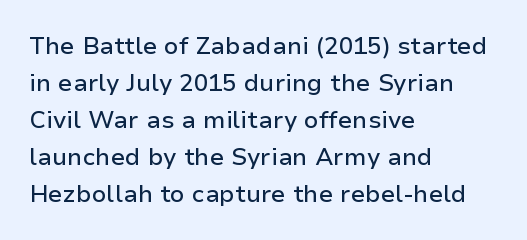
{"italic": "no", "underline": "no", "align": "left", "line_spacing": "normal", "line_spacing_ratio": 1.54, "letter_spacing": "normal", "letter_spacing_em": 0.0, "glyph_px": 24}
